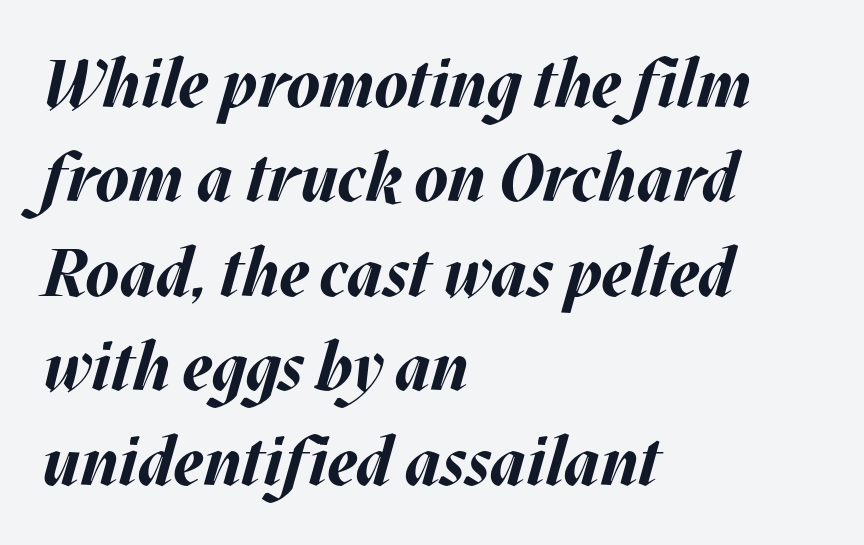
{"italic": "yes", "lean": "right", "slant_degrees": 17, "bold": "yes", "weight": "bold", "width": "normal", "stroke_contrast": "medium", "x_height": "large", "monospaced": "no", "underline": "no", "align": "left", "line_spacing": "normal", "line_spacing_ratio": 1.41, "letter_spacing": "normal", "letter_spacing_em": 0.0, "glyph_px": 67}
